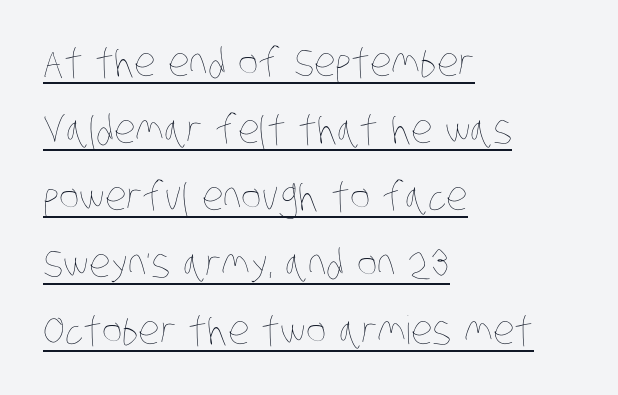
The image shows 39 px thin, condensed type; set left-aligned, line spacing 1.72x, normal letter spacing, underlined; low stroke contrast and a large x-height.
